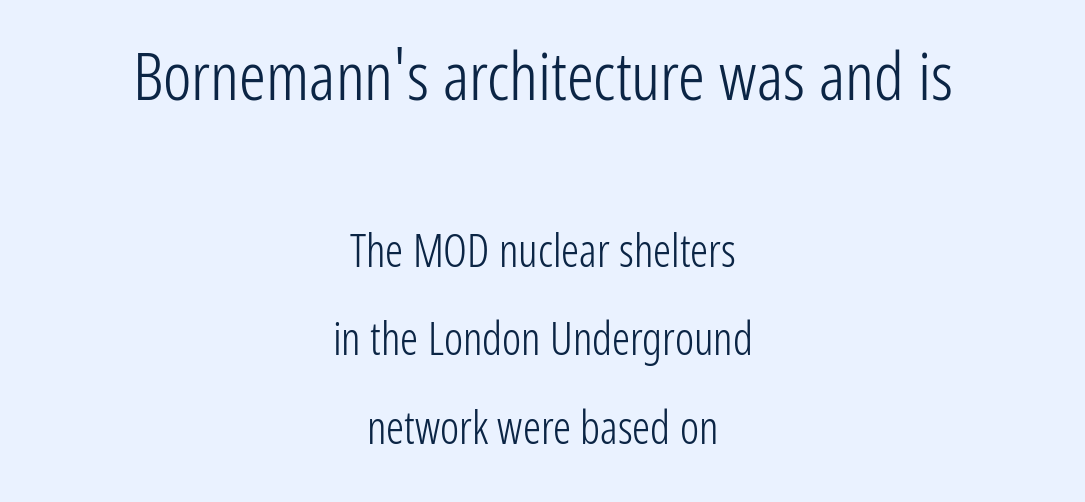
Honestly, the rows look like they've been pulled way apart. Nothing sits at the stroke ends, so this counts as sans-serif. The type sits square on the baseline with zero lean. The passage shown has conventional tracking throughout. This reads as an unemphasized weight, regular at the heaviest.
